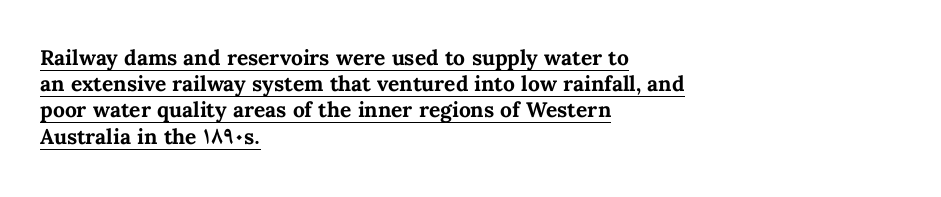
Thick stems and heavy bowls — unmistakably bold. This is the regular roman posture of the typeface. Every row of glyphs begins at an identical x-position on the left. In terms of leading, this rendering sits right in the middle.
